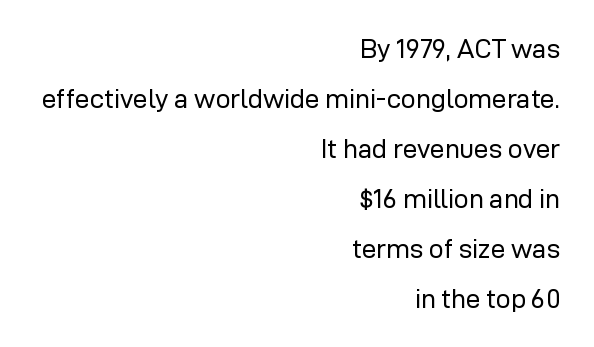
The image shows 26 px text type, upright; set right-aligned, loose line spacing (1.92x), normal letter spacing, not underlined.
